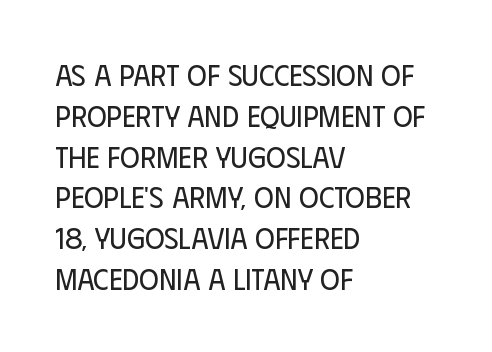
Q: Is the text bold? A: No.
Q: Is the text italic (slanted)? A: No, it is upright.
Q: Is the typeface a serif or a sans-serif typeface? A: Sans-serif.
Q: Is the text underlined? A: No.
Q: How is the paragraph aligned? A: Left-aligned.
Q: Is the spacing between letters normal or unusually wide? A: Normal.
Q: Is the spacing between lines tight, normal or loose? A: Normal.
Q: Width (condensed, normal, or wide)? A: Condensed.
Q: Stroke contrast? A: Low.
Q: x-height? A: Large.
Q: Monospaced? A: No.
